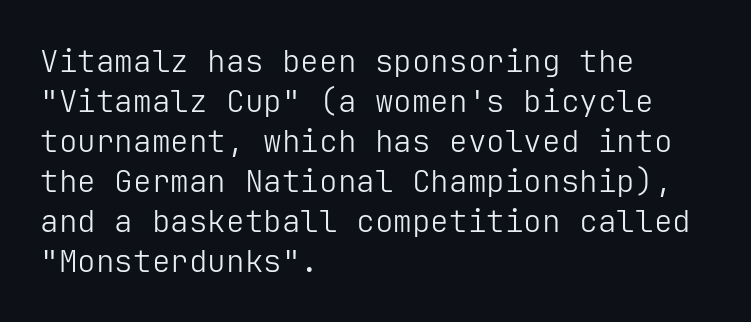
Q: Is the text bold? A: No.
Q: Is the text italic (slanted)? A: No, it is upright.
Q: Is the typeface a serif or a sans-serif typeface? A: Sans-serif.
Q: Is the text underlined? A: No.
Q: How is the paragraph aligned? A: Left-aligned.
Q: Is the spacing between letters normal or unusually wide? A: Normal.
Q: Is the spacing between lines tight, normal or loose? A: Normal.
Q: Width (condensed, normal, or wide)? A: Normal.
Q: Stroke contrast? A: Low.
Q: x-height? A: Medium.
